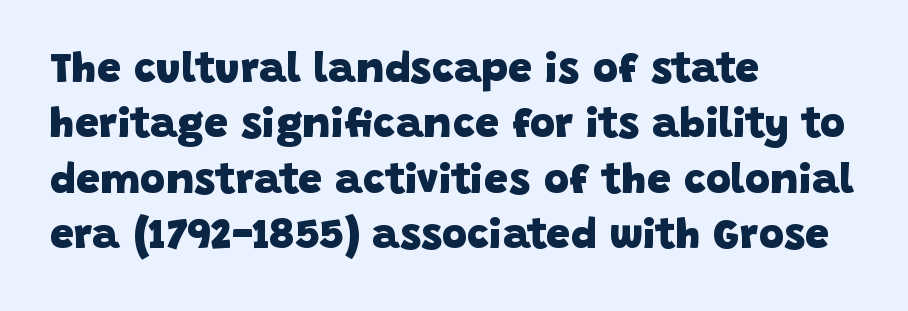
The image shows 43 px heavy sans-serif type; set left-aligned, normal line spacing (1.29x), normal letter spacing, not underlined; low stroke contrast and a large x-height.
